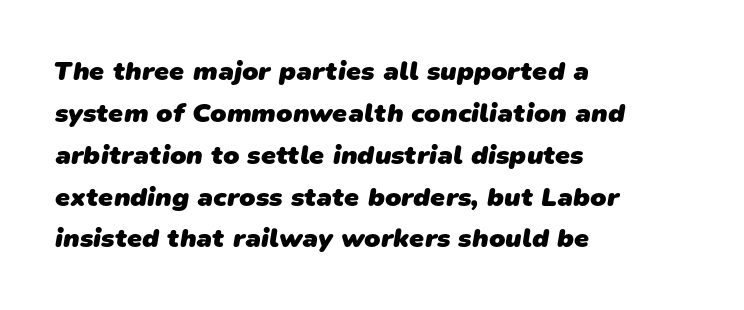
Every row of glyphs begins at an identical x-position on the left. Just letters on the line, the space beneath them empty. This block has exactly the height ordinary leading produces. The rendering uses a bold face; every stroke is thick and dark.
